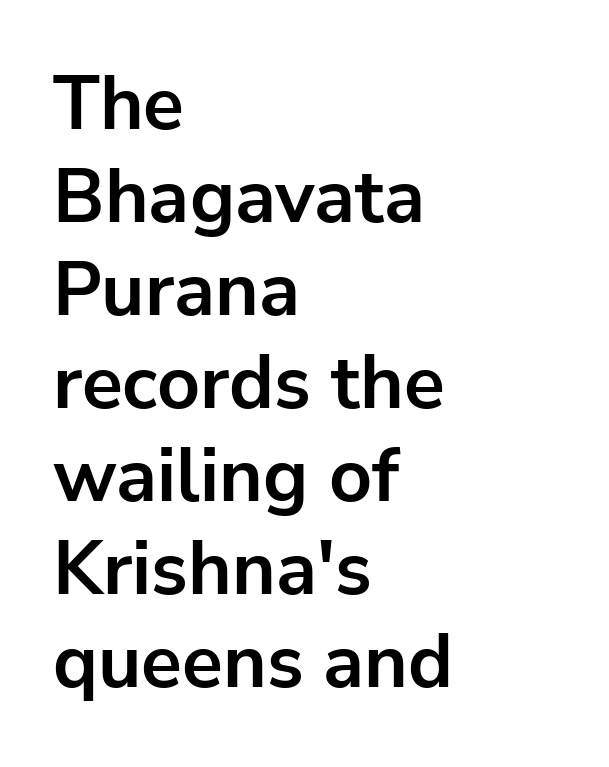
Q: Is the text bold? A: Yes.
Q: Is the text italic (slanted)? A: No, it is upright.
Q: Is the typeface a serif or a sans-serif typeface? A: Sans-serif.
Q: Is the text underlined? A: No.
Q: How is the paragraph aligned? A: Left-aligned.
Q: Is the spacing between letters normal or unusually wide? A: Normal.
Q: Width (condensed, normal, or wide)? A: Normal.
Q: Stroke contrast? A: Low.
Q: x-height? A: Medium.
Q: Monospaced? A: No.
